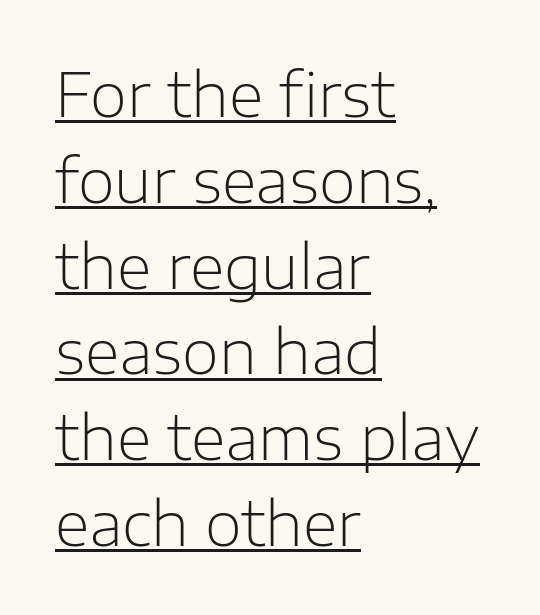
Q: Is the text bold? A: No.
Q: Is the text italic (slanted)? A: No, it is upright.
Q: Is the typeface a serif or a sans-serif typeface? A: Sans-serif.
Q: Is the text underlined? A: Yes.
Q: How is the paragraph aligned? A: Left-aligned.
Q: Is the spacing between letters normal or unusually wide? A: Normal.
Q: Is the spacing between lines tight, normal or loose? A: Normal.
Q: Width (condensed, normal, or wide)? A: Normal.
Q: Stroke contrast? A: Low.
Q: x-height? A: Medium.
Q: Monospaced? A: No.
